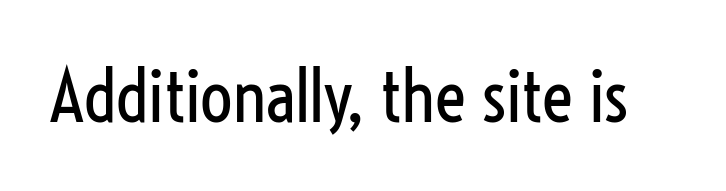
The image shows 72 px regular-weight, condensed sans-serif type, upright; set normal letter spacing, not underlined; low stroke contrast and a medium x-height.
